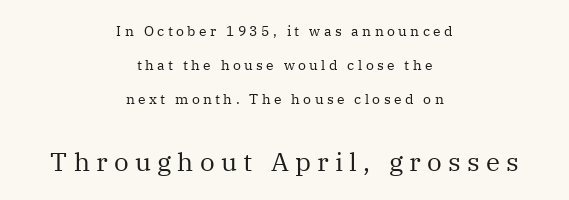
Q: Is the text bold? A: No.
Q: Is the text italic (slanted)? A: No, it is upright.
Q: Is the text underlined? A: No.
Q: How is the paragraph aligned? A: Centered.
Q: Is the spacing between letters normal or unusually wide? A: Unusually wide.
Q: Is the spacing between lines tight, normal or loose? A: Loose.
Q: Which block of text is set in a larger size, the first (top) or the second (bottom)? A: The second (bottom) one.
